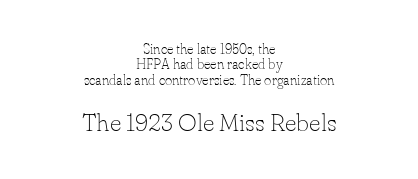
Q: Is the text bold? A: No.
Q: Is the text italic (slanted)? A: No, it is upright.
Q: Is the text underlined? A: No.
Q: How is the paragraph aligned? A: Centered.
Q: Is the spacing between letters normal or unusually wide? A: Normal.
Q: Is the spacing between lines tight, normal or loose? A: Tight.
Q: Which block of text is set in a larger size, the first (top) or the second (bottom)? A: The second (bottom) one.
